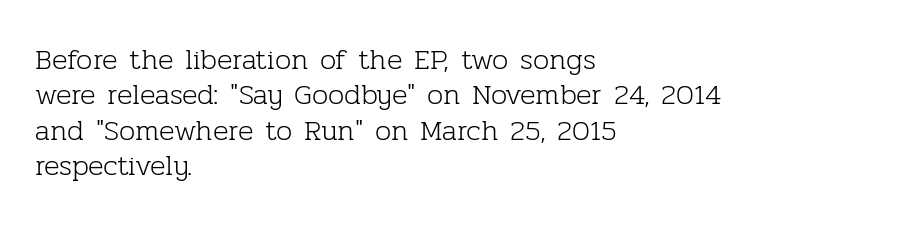
The weight would be labelled regular, book, light, or lighter still. Which margin do the lines hug? The left one — the right edge is uneven. You could call the tracking neutral — neither tight nor loose. Bare-footed words on every line.
